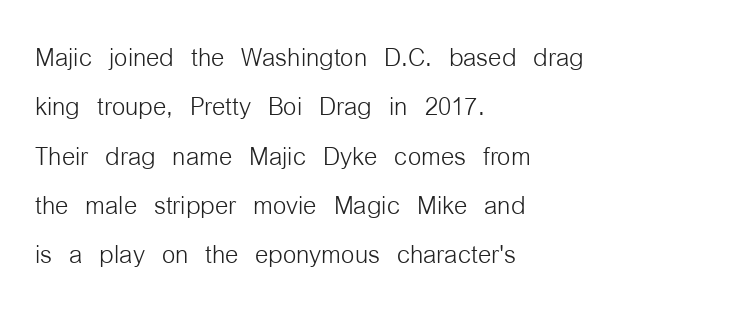
{"serif": "no", "italic": "no", "bold": "no", "weight": "light", "width": "condensed", "stroke_contrast": "low", "x_height": "medium", "monospaced": "no", "underline": "no", "align": "left", "line_spacing": "normal", "line_spacing_ratio": 1.45, "letter_spacing": "normal", "letter_spacing_em": 0.0, "glyph_px": 34}
